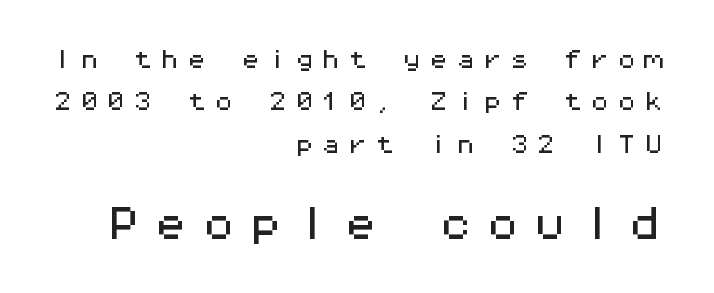
The image shows 37 px wide sans-serif type, upright, monospaced; set right-aligned, loose line spacing (2.02x), unusually wide letter spacing (+0.28 em), not underlined; the second (bottom) block is 1.76x larger; medium stroke contrast and a medium x-height.
